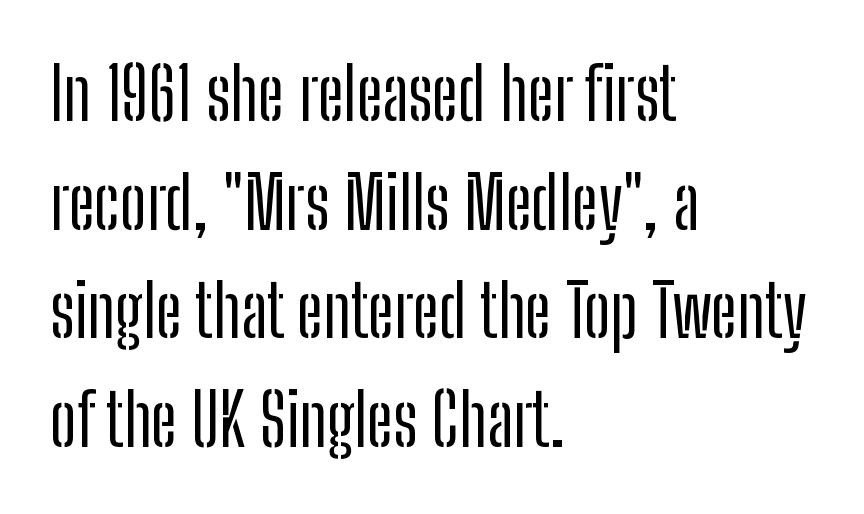
Spacing verdict: proportional, widths tailored to each character. Glyph-to-glyph distance matches everyday printed text. This sample uses an upright cut, with every glyph sitting square on the baseline. In terms of letterform style, serifs are entirely absent.
